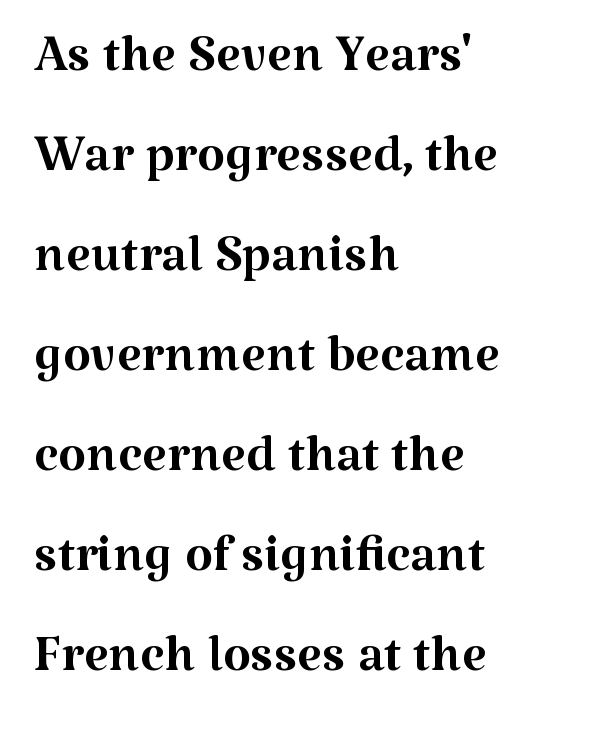
Letter spacing: default. Students, observe: this is what conventionally led text looks like. Regarding serifs, this sample has them. Italic: no, the glyphs are upright roman. No letter is thick-stroked: the sample isn't bold. The letters advance in unequal steps, a hallmark of proportional type.
